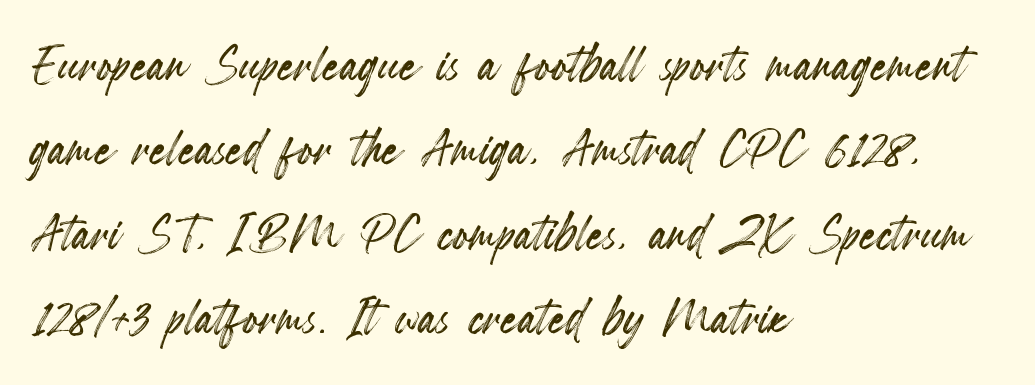
The image shows 66 px condensed type; set left-aligned, normal line spacing (1.28x), normal letter spacing, not underlined; a small x-height.
